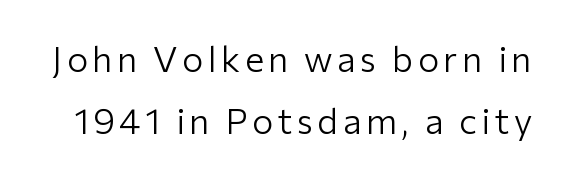
The glyphs in this specimen are sans serif. Unlike italic type, these characters show no tilt at all. The weight would be labelled regular, book, light, or lighter still. Glance below the letters and you will spot only blank space. These lines are rendered in a variable-pitch font.
